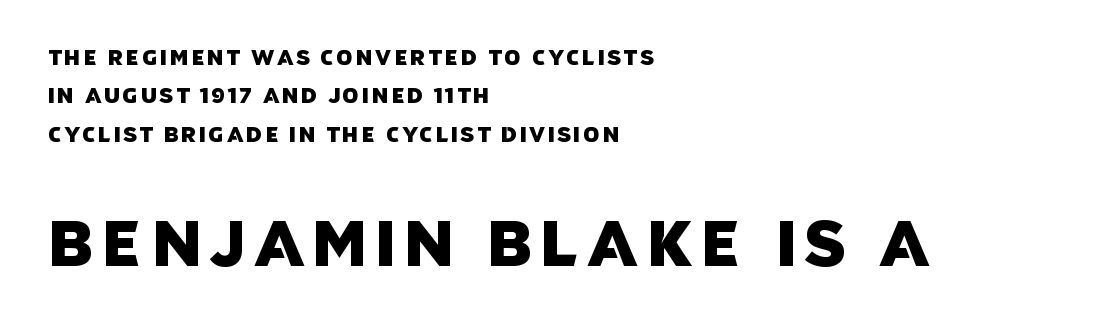
{"serif": "no", "width": "normal", "stroke_contrast": "low", "x_height": "large", "monospaced": "no", "underline": "no", "align": "left", "line_spacing_ratio": 1.83, "larger_block": "second", "size_ratio": 3.05, "glyph_px": 64}
